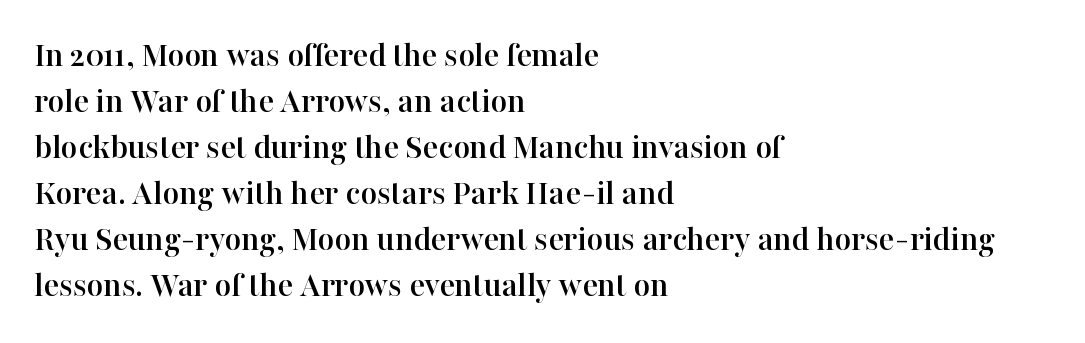
Q: Is the text italic (slanted)? A: No, it is upright.
Q: Is the typeface a serif or a sans-serif typeface? A: Serif.
Q: Is the text underlined? A: No.
Q: How is the paragraph aligned? A: Left-aligned.
Q: Is the spacing between letters normal or unusually wide? A: Normal.
Q: Is the spacing between lines tight, normal or loose? A: Normal.
Q: Width (condensed, normal, or wide)? A: Normal.
Q: Stroke contrast? A: High.
Q: x-height? A: Medium.
Q: Monospaced? A: No.
